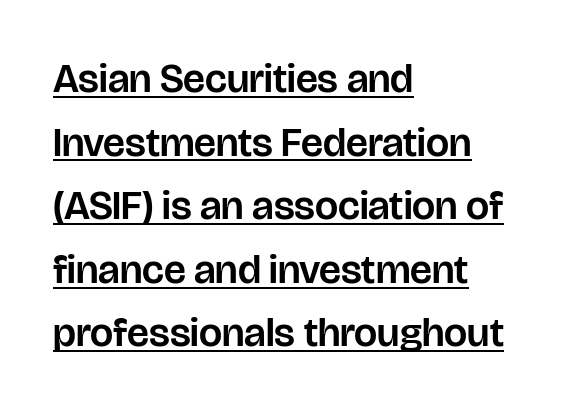
{"serif": "no", "italic": "no", "width": "normal", "stroke_contrast": "low", "x_height": "large", "monospaced": "no", "underline": "yes", "align": "left", "line_spacing": "normal", "line_spacing_ratio": 1.55, "letter_spacing": "normal", "letter_spacing_em": 0.0, "glyph_px": 41}
